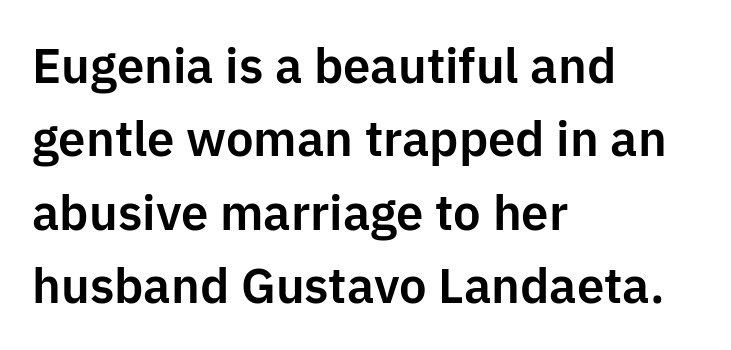
Normally led — the rows are evenly, conventionally spaced. Line beginnings align vertically; line endings do not. I'd call this a sans setting — the letters go barefoot. Underline: absent.
